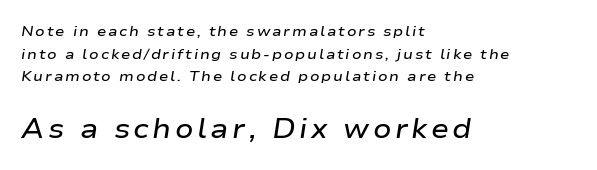
{"italic": "yes", "lean": "right", "slant_degrees": 9, "bold": "semi", "underline": "no", "align": "left", "line_spacing": "normal", "line_spacing_ratio": 1.61, "larger_block": "second", "size_ratio": 1.93, "glyph_px": 27}
